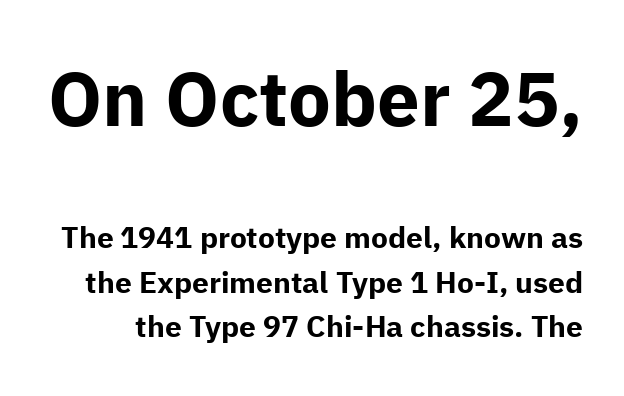
{"serif": "no", "italic": "no", "bold": "yes", "weight": "bold", "width": "normal", "stroke_contrast": "low", "x_height": "medium", "monospaced": "no", "underline": "no", "line_spacing": "normal", "line_spacing_ratio": 1.48, "letter_spacing": "normal", "letter_spacing_em": 0.0, "larger_block": "first", "size_ratio": 2.53, "glyph_px": 76}
